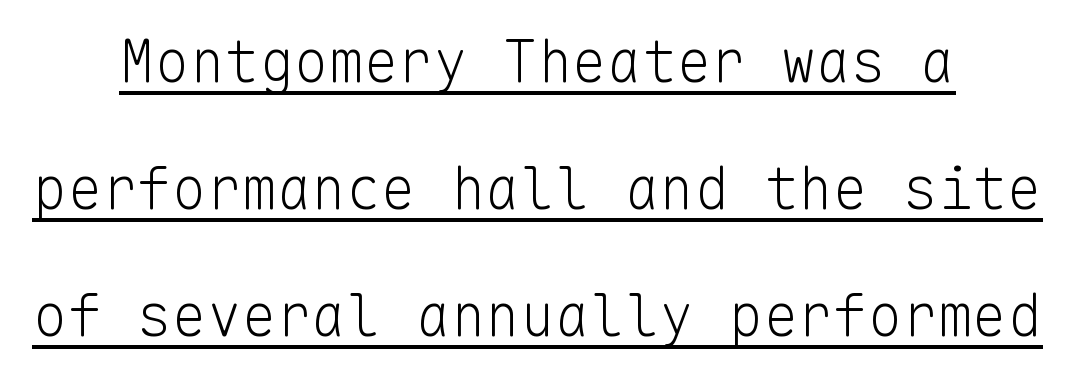
The image shows 58 px light sans-serif type, upright, monospaced; set loose line spacing (2.19x), normal letter spacing, underlined; low stroke contrast and a medium x-height.
